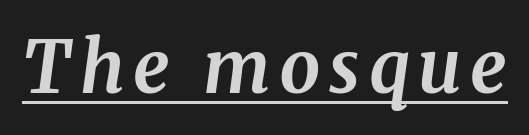
{"serif": "yes", "italic": "yes", "lean": "right", "slant_degrees": 8, "bold": "yes", "weight": "bold", "width": "normal", "stroke_contrast": "medium", "x_height": "medium", "monospaced": "no", "underline": "yes", "glyph_px": 72}
